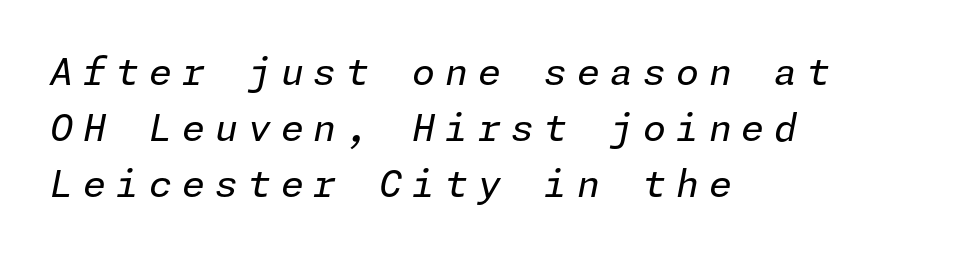
Q: Is the text bold? A: No.
Q: Is the text italic (slanted)? A: Yes, it leans right by about 11 degrees.
Q: Is the text underlined? A: No.
Q: How is the paragraph aligned? A: Left-aligned.
Q: Is the spacing between letters normal or unusually wide? A: Unusually wide.
Q: Is the spacing between lines tight, normal or loose? A: Normal.
Q: Width (condensed, normal, or wide)? A: Normal.
Q: Stroke contrast? A: Low.
Q: x-height? A: Medium.
